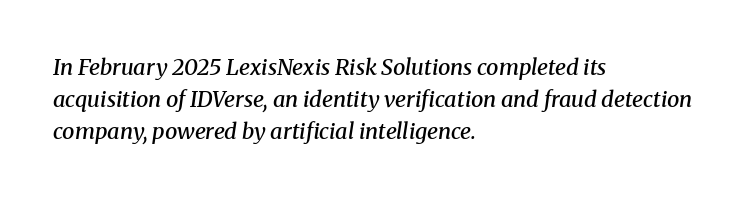
The image shows 22 px text type, italic (leaning right); set left-aligned, normal line spacing (1.46x), normal letter spacing, not underlined.
